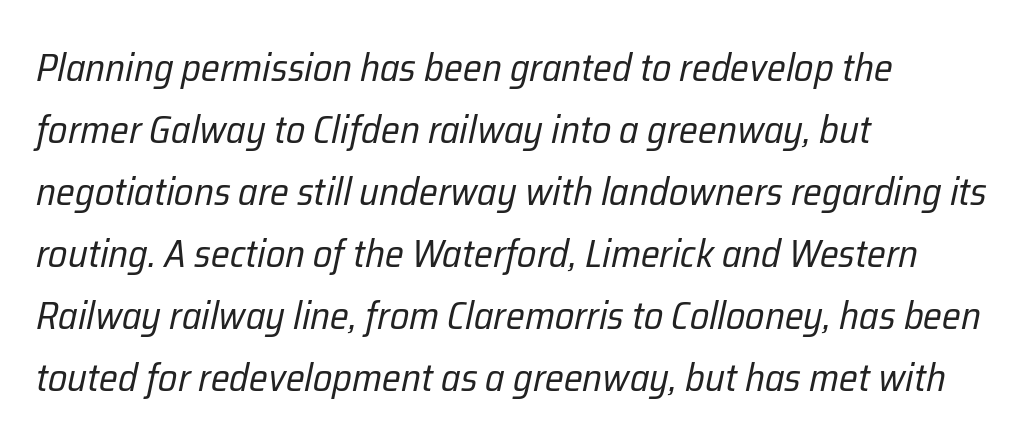
{"italic": "yes", "lean": "right", "slant_degrees": 12, "bold": "no", "weight": "regular", "width": "condensed", "stroke_contrast": "low", "x_height": "medium", "monospaced": "no", "underline": "no", "align": "left", "line_spacing": "normal", "line_spacing_ratio": 1.59, "letter_spacing": "normal", "letter_spacing_em": 0.0, "glyph_px": 39}
